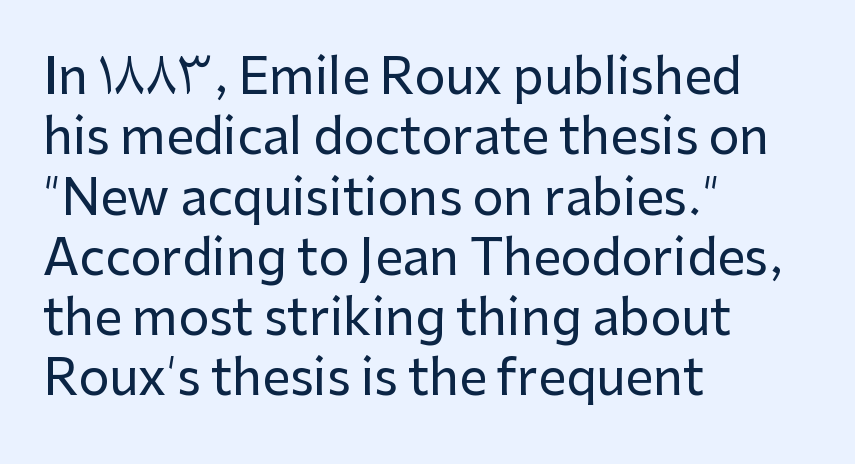
The image shows 49 px sans-serif type, upright; set left-aligned, line spacing 1.23x, normal letter spacing, not underlined; low stroke contrast and a medium x-height.
